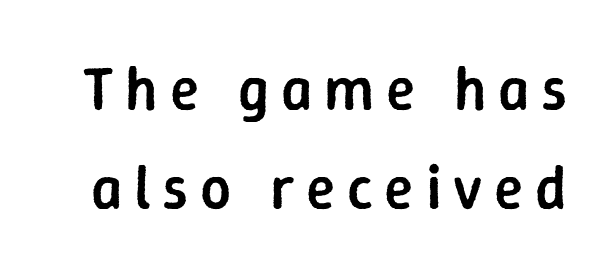
These lines are rendered in a variable-pitch font. In terms of leading, this rendering sits right in the middle. Heft: intermediate — a semibold. Serif or sans? Sans — the stroke terminals are bare. Quick note: not italic, upright.
